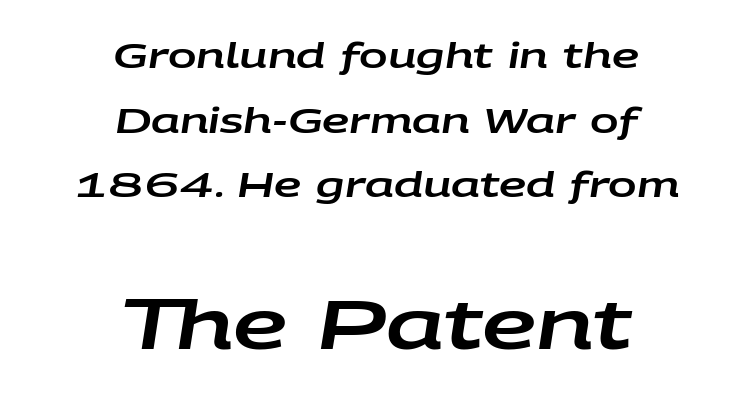
{"italic": "yes", "lean": "right", "slant_degrees": 9, "width": "wide", "stroke_contrast": "low", "x_height": "large", "monospaced": "no", "underline": "no", "align": "center", "line_spacing": "loose", "line_spacing_ratio": 1.9, "letter_spacing": "normal", "letter_spacing_em": 0.0, "larger_block": "second", "size_ratio": 2.0, "glyph_px": 68}
